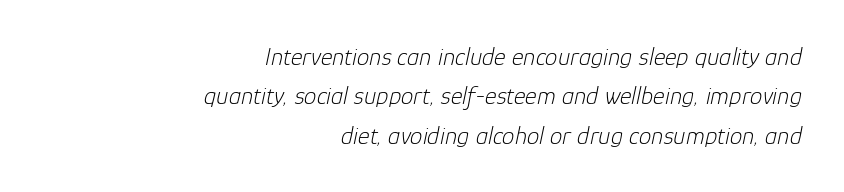
{"italic": "yes", "lean": "right", "slant_degrees": 12, "bold": "no", "underline": "no", "align": "right", "line_spacing": "normal", "line_spacing_ratio": 1.58, "letter_spacing": "normal", "letter_spacing_em": 0.0, "glyph_px": 25}
